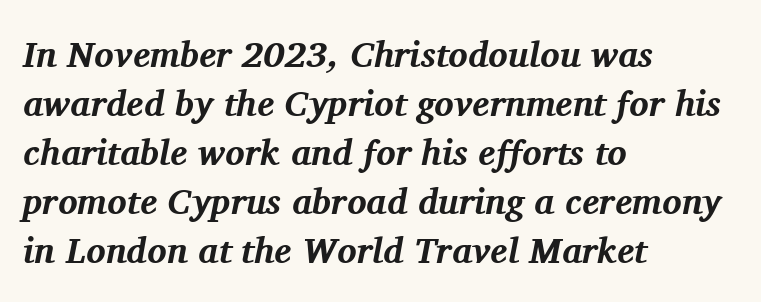
These lines are rendered in a variable-pitch font. The horizontal fit of the characters is conventional and even. Stroke terminals: seriffed. Observe the lean: these are italic letterforms.
